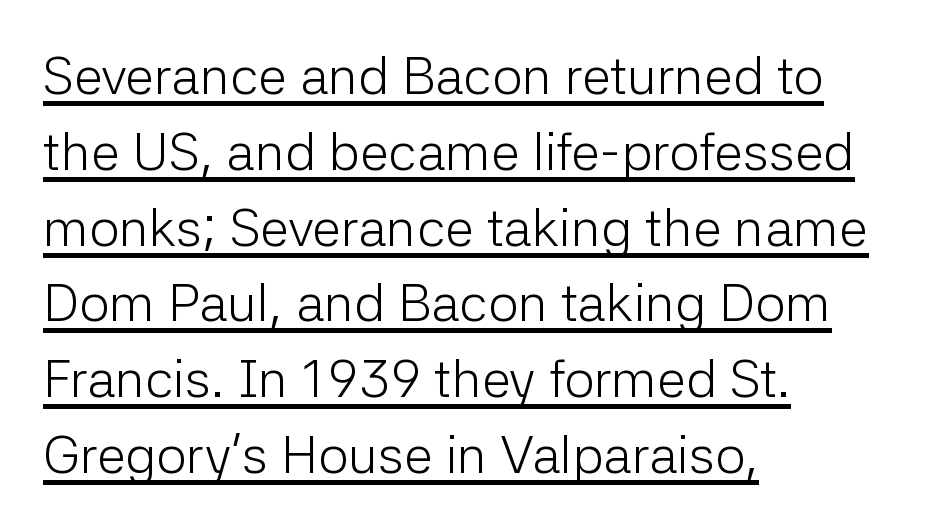
The image shows 53 px light sans-serif type, upright; set left-aligned, normal line spacing (1.43x), normal letter spacing, underlined; low stroke contrast and a medium x-height.
